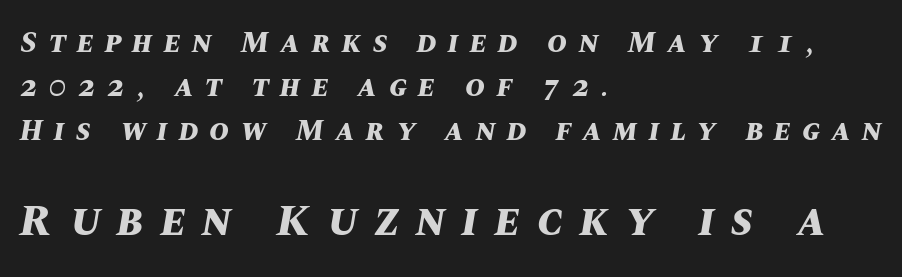
The image shows 45 px bold type, italic (leaning right); set left-aligned, normal line spacing (1.46x), unusually wide letter spacing (+0.38 em), not underlined; the second (bottom) block is 1.5x larger; medium stroke contrast and a large x-height.
